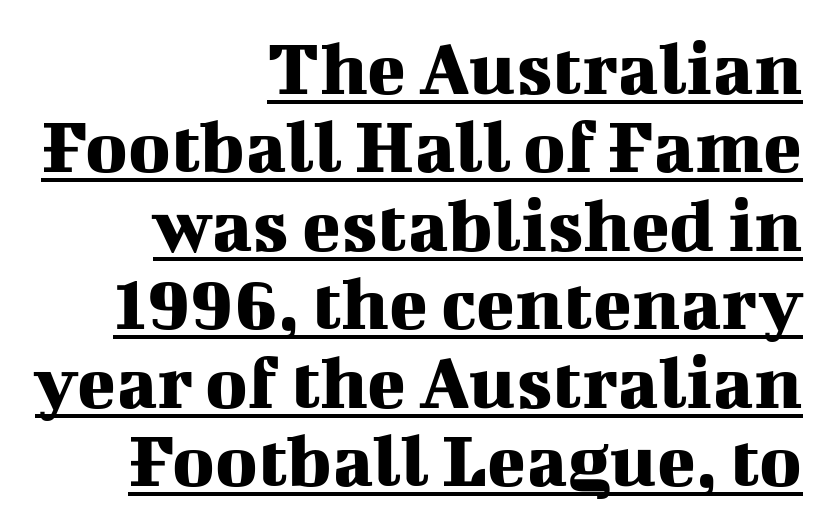
The image shows 80 px serif type, upright; set right-aligned, tight line spacing (0.98x), normal letter spacing, underlined; medium stroke contrast and a medium x-height.
